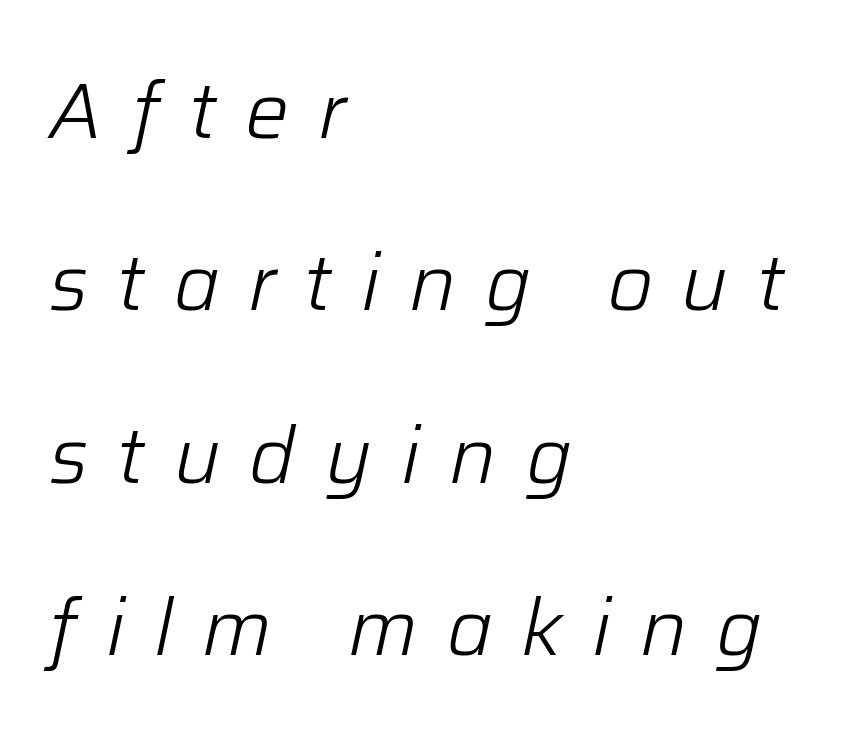
Q: Is the text bold? A: No.
Q: Is the text italic (slanted)? A: Yes, it leans right by about 12 degrees.
Q: Is the text underlined? A: No.
Q: How is the paragraph aligned? A: Left-aligned.
Q: Is the spacing between letters normal or unusually wide? A: Unusually wide.
Q: Is the spacing between lines tight, normal or loose? A: Loose.
Q: Width (condensed, normal, or wide)? A: Normal.
Q: Stroke contrast? A: Low.
Q: x-height? A: Medium.
Q: Monospaced? A: No.
